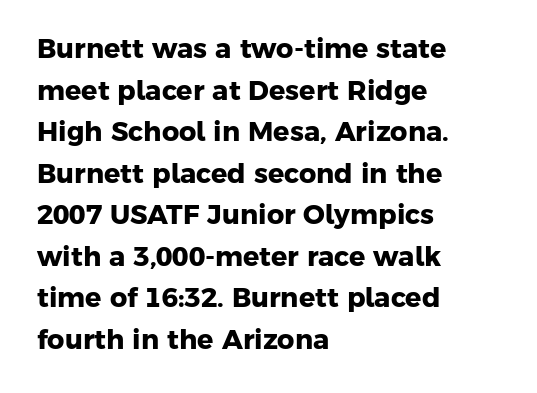
The rendering uses a moderate line-height, typical for paragraphs. Is the letter spacing exaggerated? No — it looks like the ordinary default. Nobody drew a line under any word here. How heavy is the stroke? Heavy — this is a bold.
